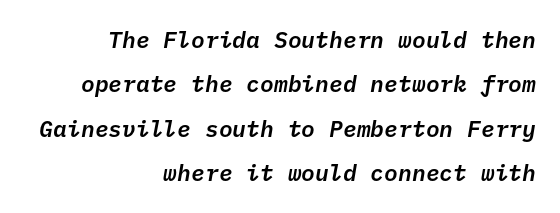
Q: Is the text italic (slanted)? A: Yes, it leans right by about 10 degrees.
Q: Is the text underlined? A: No.
Q: How is the paragraph aligned? A: Right-aligned.
Q: Is the spacing between letters normal or unusually wide? A: Normal.
Q: Is the spacing between lines tight, normal or loose? A: Loose.
